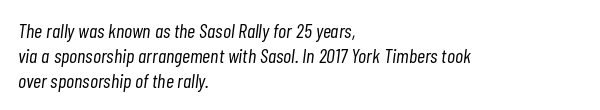
The image shows 20 px text type, italic (leaning right); set left-aligned, line spacing 1.24x, normal letter spacing, not underlined.
